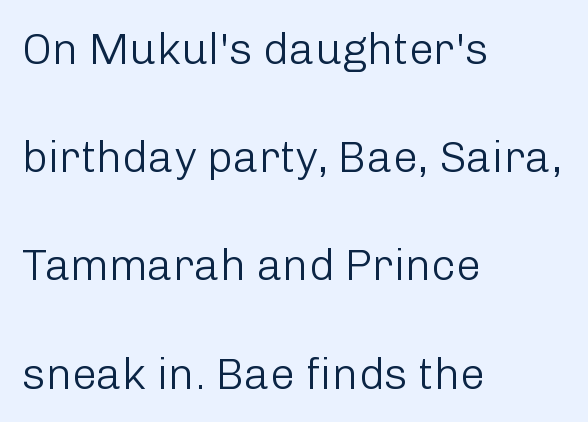
{"serif": "no", "italic": "no", "bold": "no", "weight": "light", "width": "normal", "stroke_contrast": "low", "x_height": "medium", "monospaced": "no", "underline": "no", "align": "left", "line_spacing": "loose", "line_spacing_ratio": 2.46, "letter_spacing": "normal", "letter_spacing_em": 0.0, "glyph_px": 44}
